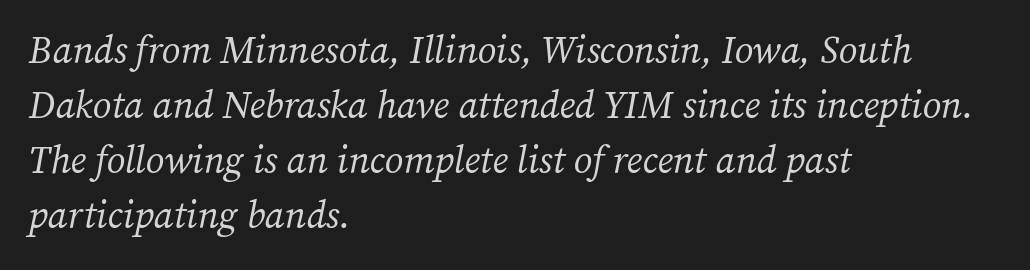
Q: Is the text bold? A: No.
Q: Is the text italic (slanted)? A: Yes, it leans right by about 12 degrees.
Q: Is the typeface a serif or a sans-serif typeface? A: Serif.
Q: Is the text underlined? A: No.
Q: How is the paragraph aligned? A: Left-aligned.
Q: Is the spacing between letters normal or unusually wide? A: Normal.
Q: Is the spacing between lines tight, normal or loose? A: Normal.
Q: Width (condensed, normal, or wide)? A: Normal.
Q: Stroke contrast? A: Medium.
Q: x-height? A: Medium.
Q: Monospaced? A: No.
